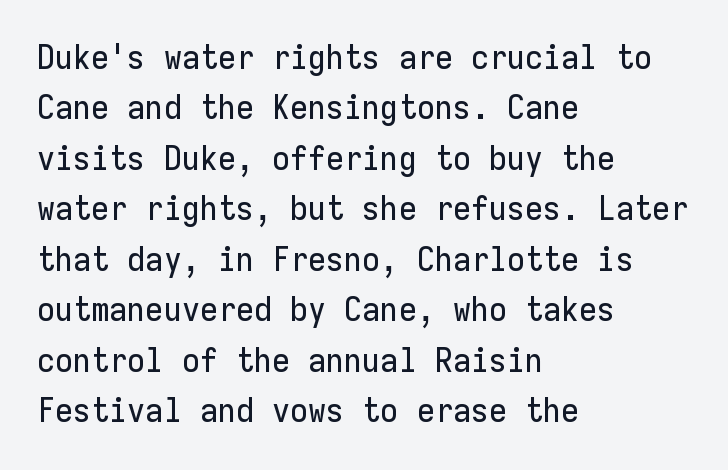
Quick note: underline off. Style check: upright. Caption: standard tracking, unaltered. This rendering uses left alignment, leaving the right contour irregular. Horizontal bands of white between lines are of average thickness.
